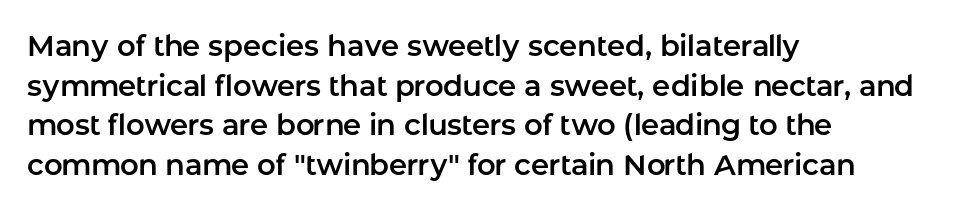
Q: Is the text italic (slanted)? A: No, it is upright.
Q: Is the typeface a serif or a sans-serif typeface? A: Sans-serif.
Q: Is the text underlined? A: No.
Q: How is the paragraph aligned? A: Left-aligned.
Q: Is the spacing between letters normal or unusually wide? A: Normal.
Q: Is the spacing between lines tight, normal or loose? A: Normal.
Q: Width (condensed, normal, or wide)? A: Normal.
Q: Stroke contrast? A: Low.
Q: x-height? A: Medium.
Q: Monospaced? A: No.
